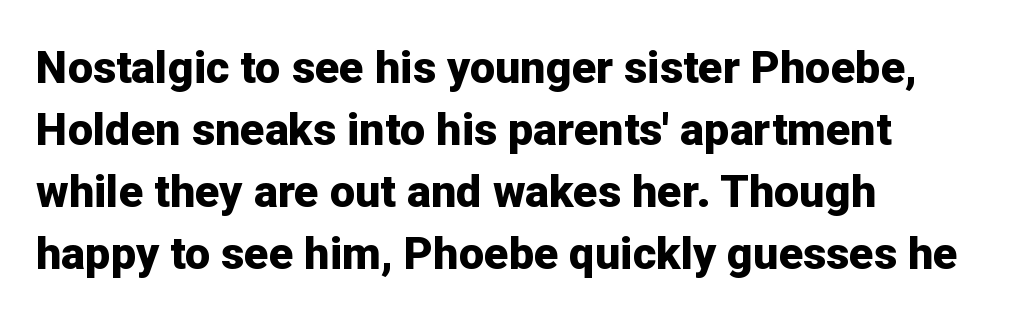
A full-strength bold gives these letters their thick strokes. Note the varied advance widths — an 'i' is clearly narrower than an 'm'. The lines are quadded left. Line spacing here is normal. Underline: absent. Every stem runs plumb, perpendicular to the baseline.
